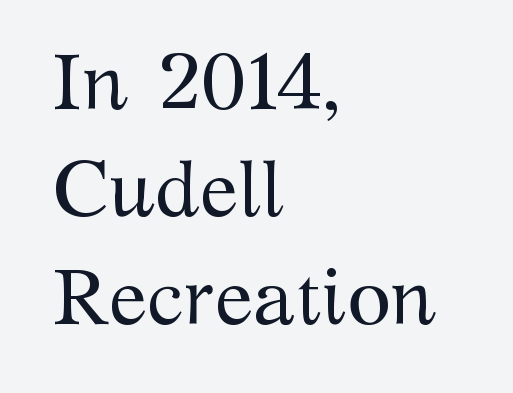
Q: Is the text bold? A: No.
Q: Is the text italic (slanted)? A: No, it is upright.
Q: Is the typeface a serif or a sans-serif typeface? A: Serif.
Q: Is the text underlined? A: No.
Q: How is the paragraph aligned? A: Left-aligned.
Q: Is the spacing between letters normal or unusually wide? A: Normal.
Q: Is the spacing between lines tight, normal or loose? A: Normal.
Q: Width (condensed, normal, or wide)? A: Normal.
Q: Stroke contrast? A: Medium.
Q: x-height? A: Medium.
Q: Monospaced? A: No.
